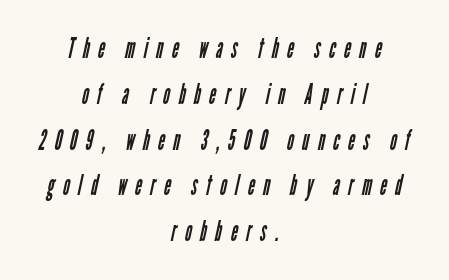
{"serif": "no", "bold": "no", "weight": "regular", "width": "condensed", "stroke_contrast": "low", "x_height": "medium", "monospaced": "no", "underline": "no", "align": "center", "line_spacing": "normal", "line_spacing_ratio": 1.58, "letter_spacing": "wide", "letter_spacing_em": 0.3, "glyph_px": 29}
